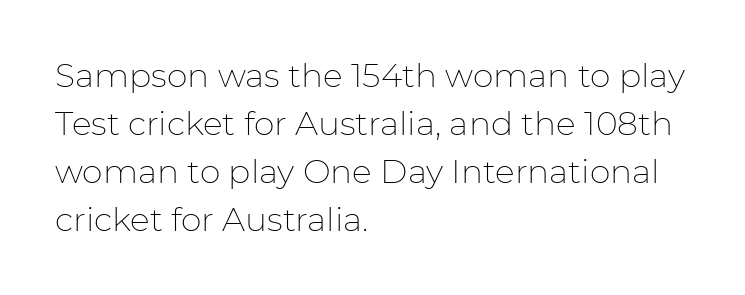
A classic flush-left, rag-right setting is used for this passage. The letterforms sit shoulder to shoulder at normal distance. Looks like regular typesetting: each glyph gets only the width it needs. A roman cut, with each character standing at attention. Check under the words: just untouched page.
